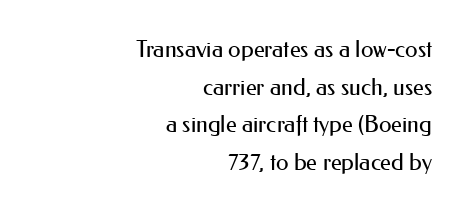
Q: Is the text bold? A: No.
Q: Is the text italic (slanted)? A: No, it is upright.
Q: Is the text underlined? A: No.
Q: How is the paragraph aligned? A: Right-aligned.
Q: Is the spacing between letters normal or unusually wide? A: Normal.
Q: Is the spacing between lines tight, normal or loose? A: Normal.
